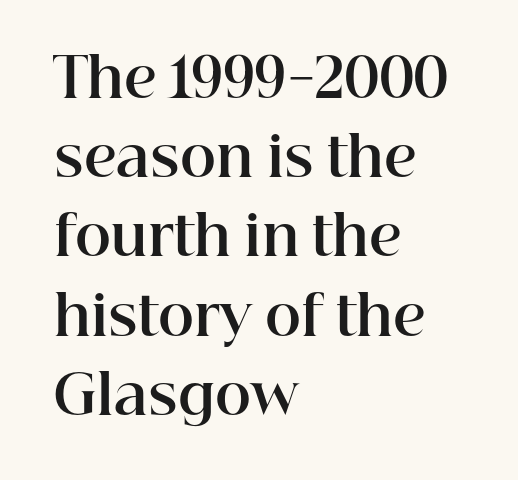
The image shows 55 px bold serif type, upright; set left-aligned, normal line spacing (1.44x), normal letter spacing, not underlined; high stroke contrast and a medium x-height.
